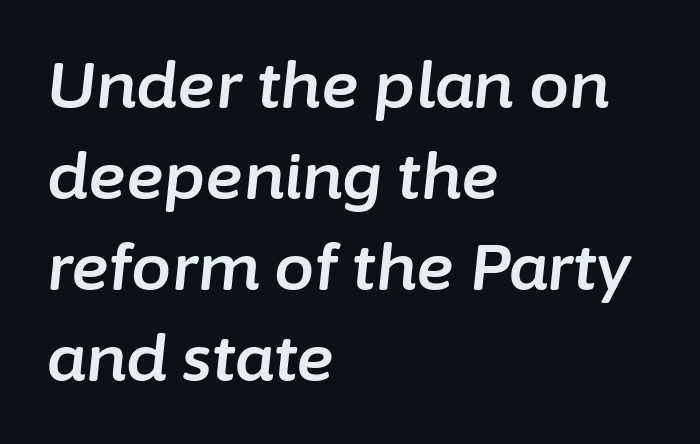
Q: Is the text italic (slanted)? A: Yes, it leans right by about 6 degrees.
Q: Is the text underlined? A: No.
Q: How is the paragraph aligned? A: Left-aligned.
Q: Is the spacing between letters normal or unusually wide? A: Normal.
Q: Is the spacing between lines tight, normal or loose? A: Normal.
Q: Width (condensed, normal, or wide)? A: Normal.
Q: Stroke contrast? A: Low.
Q: x-height? A: Medium.
Q: Monospaced? A: No.
